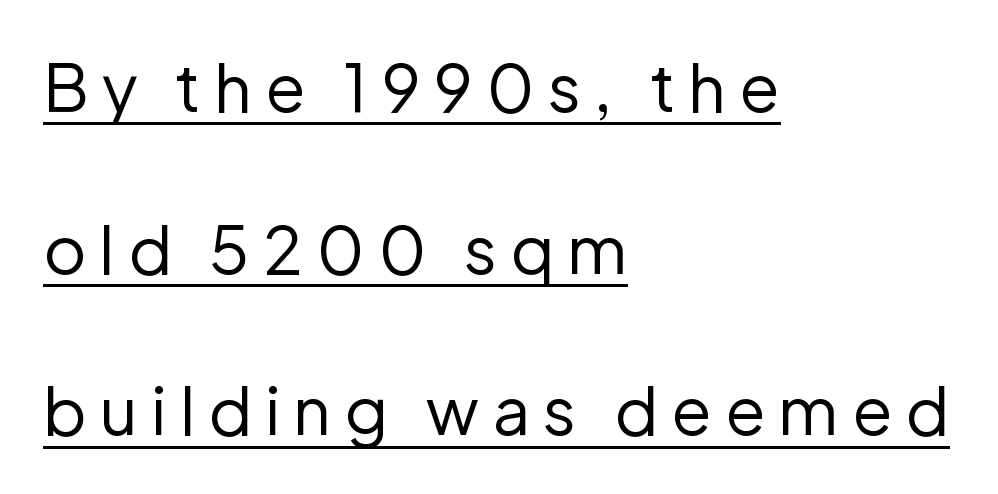
The image shows 66 px regular-weight sans-serif type, upright; set left-aligned, loose line spacing (2.45x), unusually wide letter spacing (+0.2 em), underlined; low stroke contrast and a medium x-height.
